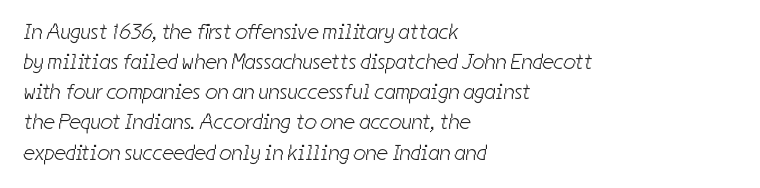
The characters are drawn with everyday or finer stroke widths. A typesetter would call this leading conventional body-copy spacing. Tracking value appears to be zero — textbook default spacing. The paragraph has a hard left edge and a soft right edge.
